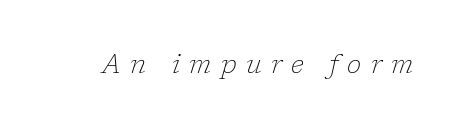
Spacing between characters has been opened up far beyond the box default. Stroke thickness stays within the range of a standard reading face or lighter. The foot of each line stays bare and open. Is the type slanted? Yes — the strokes lean at a clear angle.
